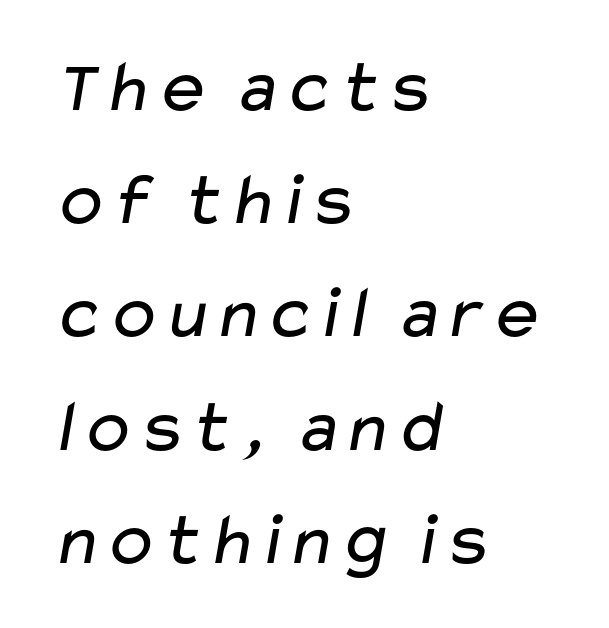
Is this a fixed-width face? No — the glyphs have proportional, varying widths. The glyphs are unaccompanied by any horizontal stroke below them. The face looks like a standard text weight, possibly lighter. In terms of leading, this rendering sits right in the middle. Each letter's strokes conclude bluntly, with no projecting serifs. Reading down the block, your eye returns to a fixed left position each line.
